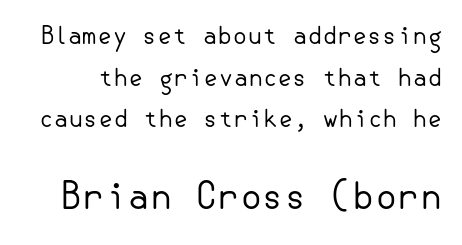
The image shows 36 px regular-weight sans-serif type, upright; set line spacing 1.73x, normal letter spacing, not underlined; the second (bottom) block is 1.5x larger; low stroke contrast and a small x-height.
